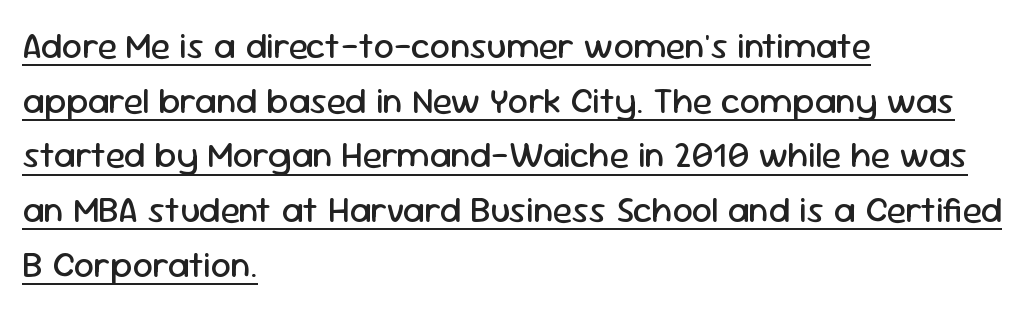
Q: Is the text bold? A: No.
Q: Is the text italic (slanted)? A: No, it is upright.
Q: Is the typeface a serif or a sans-serif typeface? A: Sans-serif.
Q: Is the text underlined? A: Yes.
Q: How is the paragraph aligned? A: Left-aligned.
Q: Is the spacing between letters normal or unusually wide? A: Normal.
Q: Is the spacing between lines tight, normal or loose? A: Normal.
Q: Width (condensed, normal, or wide)? A: Normal.
Q: Stroke contrast? A: Low.
Q: x-height? A: Medium.
Q: Monospaced? A: No.
